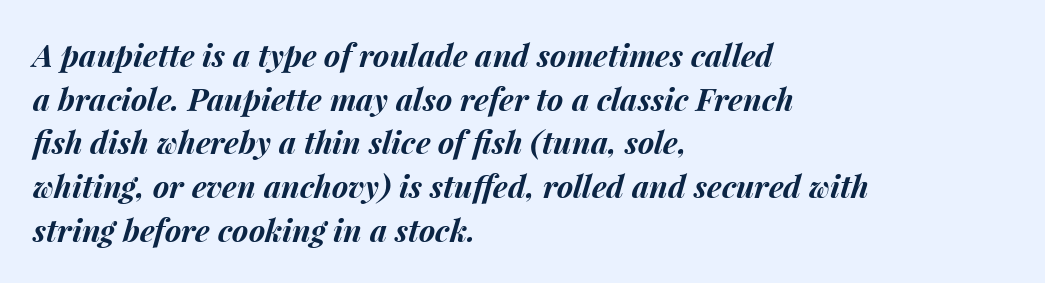
The image shows 31 px bold type, italic (leaning right); set left-aligned, normal line spacing (1.41x), normal letter spacing, not underlined; medium stroke contrast and a medium x-height.
